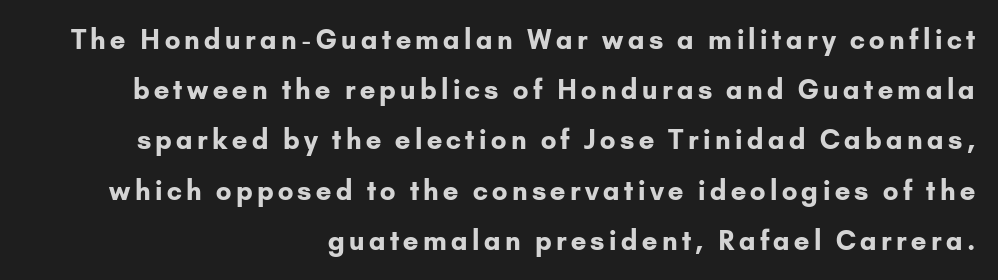
You'd pick this weight for a headline — it's a proper bold. This sample uses an upright cut, with every glyph sitting square on the baseline. Horizontal alignment here is rightward, an uncommon choice for prose. Baseline-to-baseline distance is far greater than the letter height.
